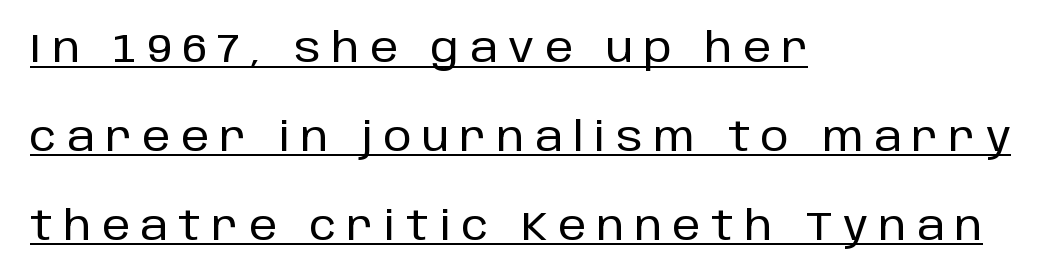
The image shows 40 px sans-serif type, upright; set left-aligned, loose line spacing (2.22x), unusually wide letter spacing (+0.27 em), underlined; low stroke contrast and a large x-height.
